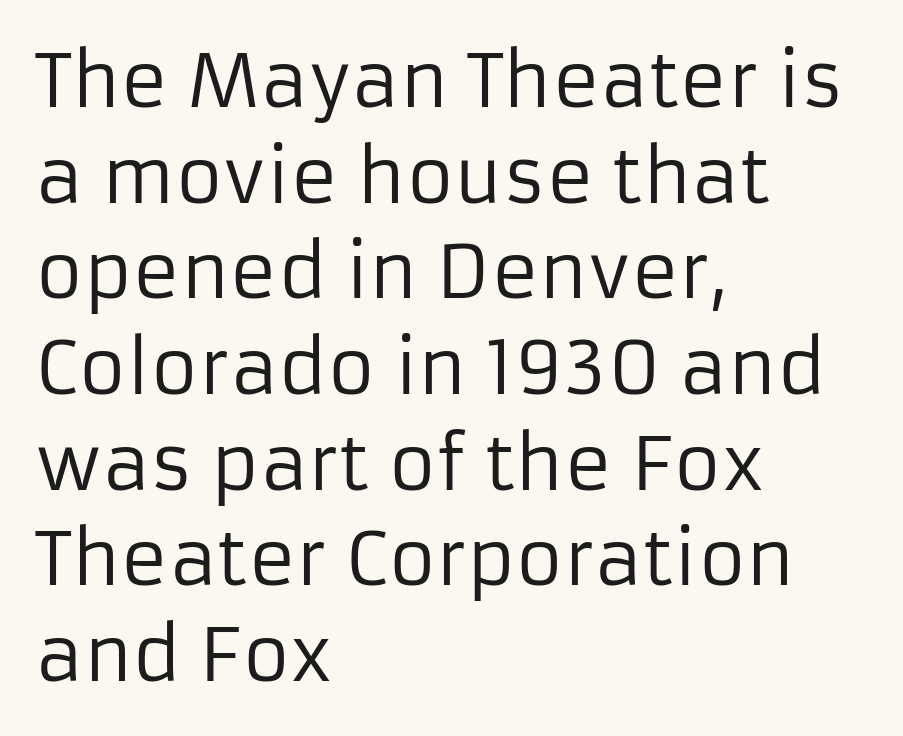
The image shows 73 px regular-weight sans-serif type, upright; set left-aligned, normal line spacing (1.31x), normal letter spacing, not underlined; low stroke contrast and a medium x-height.
